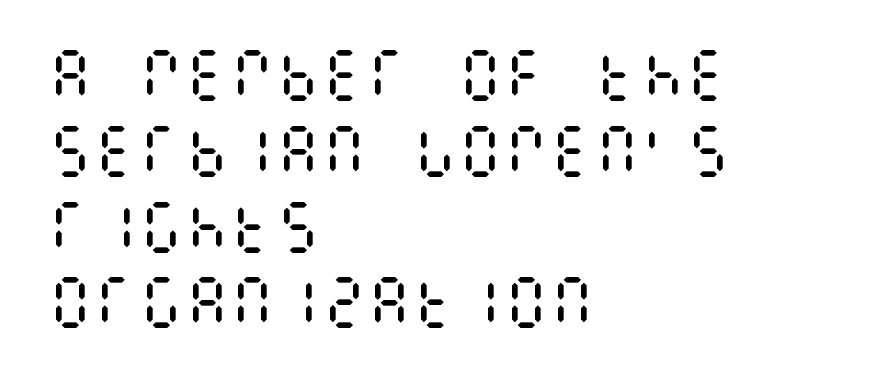
The image shows 57 px regular-weight, condensed type, upright; set left-aligned, normal line spacing (1.33x), normal letter spacing, not underlined; medium stroke contrast and a large x-height.
